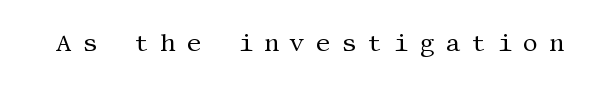
The image shows 24 px text type, upright; set unusually wide letter spacing (+0.44 em), not underlined.
